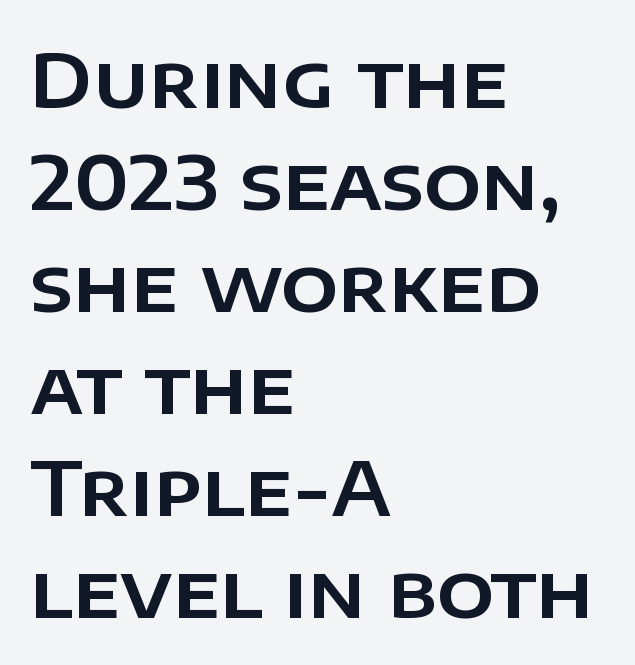
The font family rendered here belongs to the sans-serif group. Posture: upright roman. Descenders hang freely into open space. The type is set solid horizontally, with unmodified tracking. The rendering uses a moderate line-height, typical for paragraphs. Each line starts at the same left margin while the right side varies.
